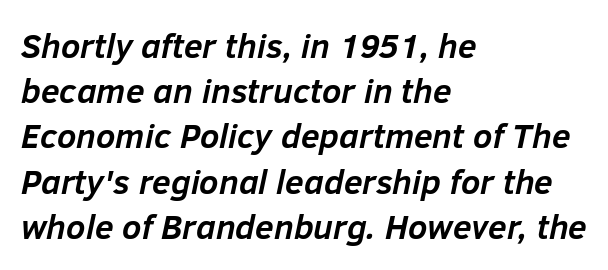
{"italic": "yes", "lean": "right", "slant_degrees": 12, "bold": "yes", "weight": "semibold", "width": "normal", "stroke_contrast": "low", "x_height": "medium", "monospaced": "no", "underline": "no", "align": "left", "line_spacing": "normal", "line_spacing_ratio": 1.33, "letter_spacing": "normal", "letter_spacing_em": 0.0, "glyph_px": 34}
